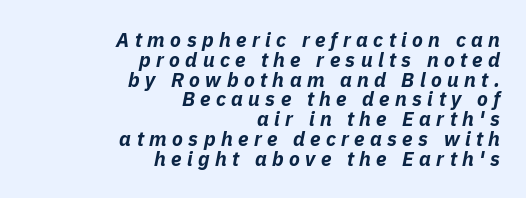
Decoration check: the copy has no underline. The setting favours the right margin, as signatures and pull-quotes sometimes do. Interline gaps are noticeably narrow in this sample. When letters slant like this, we call the style italic. Students, this is bold: see how much ink each stroke carries. Students, note that the glyphs here are deliberately spaced far apart.
